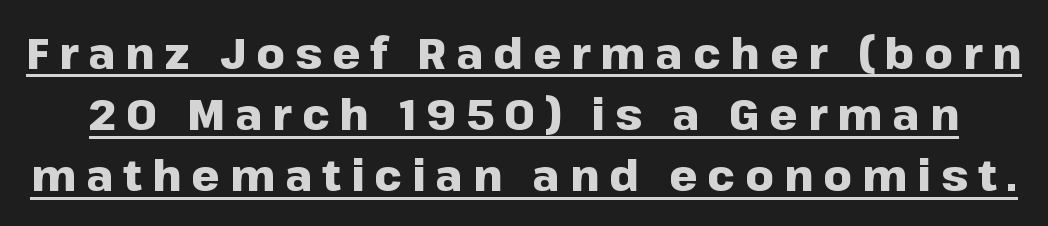
The image shows 44 px heavy sans-serif type, upright; set normal line spacing (1.39x), unusually wide letter spacing (+0.23 em), underlined; low stroke contrast and a medium x-height.
